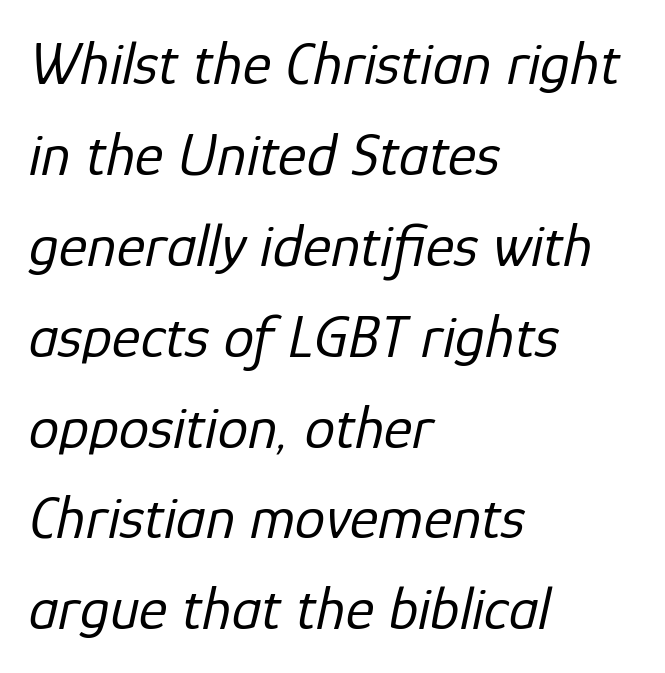
The image shows 61 px regular-weight type, italic (leaning right); set left-aligned, normal line spacing (1.49x), normal letter spacing, not underlined; low stroke contrast and a medium x-height.
